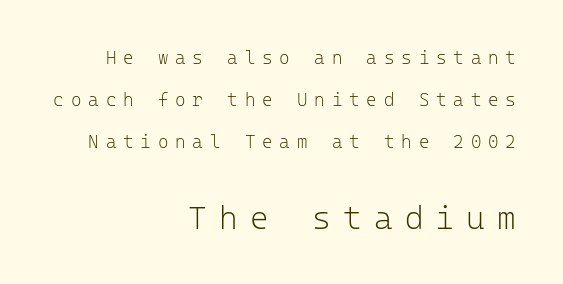
Spacing verdict: monospaced, one width for all characters. Vertically, the passage feels expansive, rows floating well apart. The designer went with a sans here, leaving each stem footless. If you squint, the bottom block still reads clearly — it's the larger of the two. The gaps between neighbouring characters are conspicuously large. Does the copy run flush right? Yes — the right margin is perfectly even.
